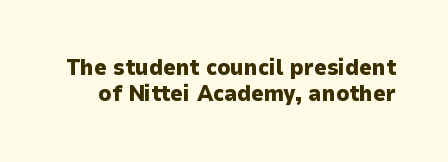
Q: Is the text bold? A: Yes.
Q: Is the text italic (slanted)? A: No, it is upright.
Q: Is the text underlined? A: No.
Q: Is the spacing between letters normal or unusually wide? A: Normal.
